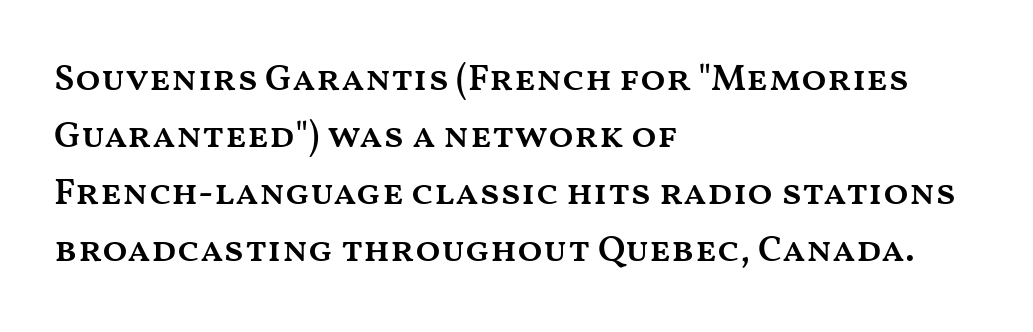
The image shows 37 px semibold, wide type, upright; set left-aligned, normal line spacing (1.54x), normal letter spacing, not underlined; medium stroke contrast and a medium x-height.
